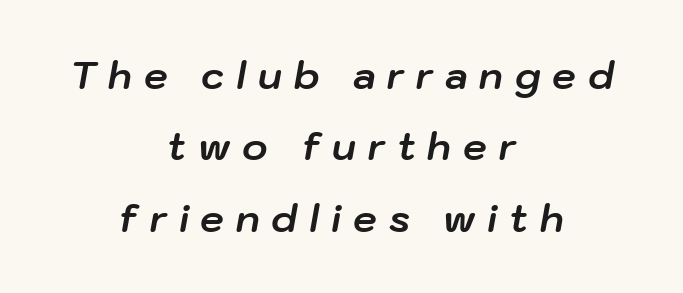
Q: Is the text bold? A: Yes.
Q: Is the text italic (slanted)? A: Yes, it leans right by about 10 degrees.
Q: Is the text underlined? A: No.
Q: How is the paragraph aligned? A: Centered.
Q: Is the spacing between letters normal or unusually wide? A: Unusually wide.
Q: Width (condensed, normal, or wide)? A: Normal.
Q: Stroke contrast? A: Low.
Q: x-height? A: Medium.
Q: Monospaced? A: No.
